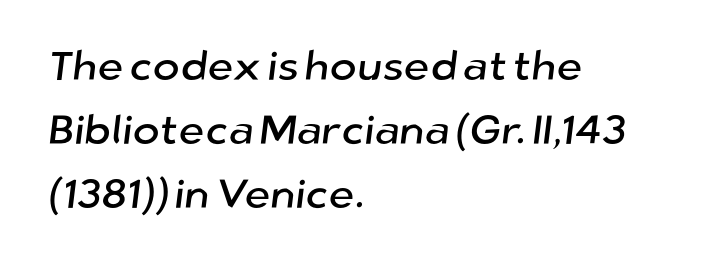
Q: Is the typeface a serif or a sans-serif typeface? A: Sans-serif.
Q: Is the text underlined? A: No.
Q: How is the paragraph aligned? A: Left-aligned.
Q: Is the spacing between letters normal or unusually wide? A: Normal.
Q: Is the spacing between lines tight, normal or loose? A: Normal.
Q: Width (condensed, normal, or wide)? A: Normal.
Q: Stroke contrast? A: Low.
Q: x-height? A: Medium.
Q: Monospaced? A: No.
